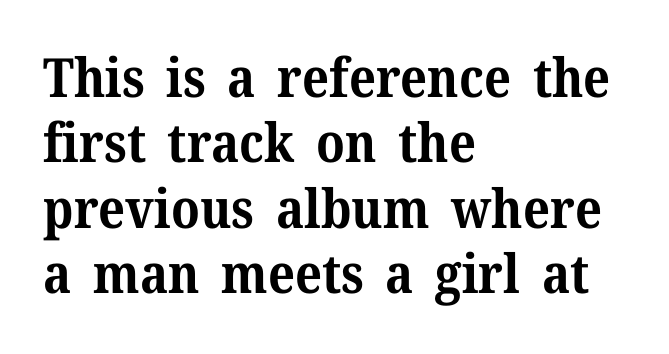
The image shows 54 px bold serif type, upright; set left-aligned, line spacing 1.21x, normal letter spacing, not underlined; medium stroke contrast and a medium x-height.
